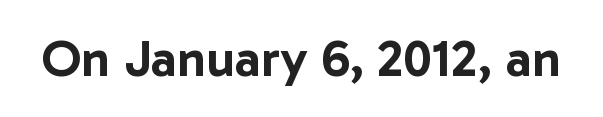
The image shows 52 px sans-serif type, upright; set normal letter spacing, not underlined; low stroke contrast and a medium x-height.
